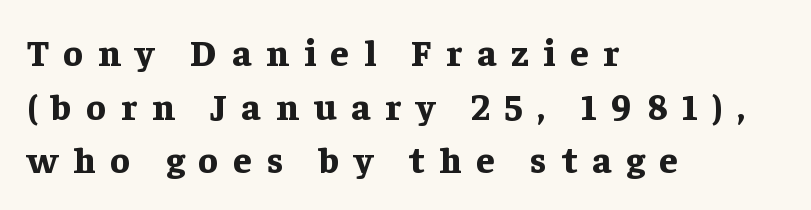
The image shows 37 px bold serif type, upright; set left-aligned, normal line spacing (1.45x), unusually wide letter spacing (+0.4 em), not underlined; low stroke contrast and a medium x-height.
